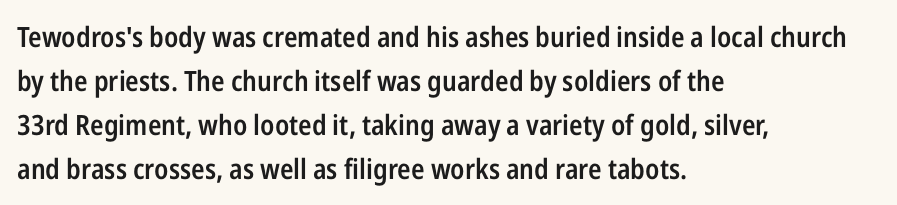
{"serif": "no", "italic": "no", "bold": "semi", "weight": "semibold", "width": "condensed", "stroke_contrast": "low", "x_height": "medium", "monospaced": "no", "underline": "no", "align": "left", "line_spacing": "normal", "line_spacing_ratio": 1.57, "letter_spacing": "normal", "letter_spacing_em": 0.0, "glyph_px": 28}
